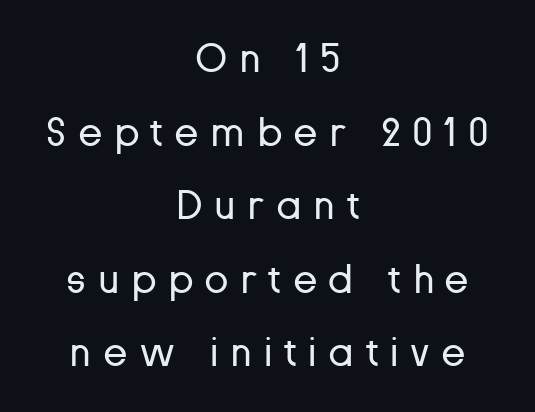
Q: Is the text bold? A: No.
Q: Is the text italic (slanted)? A: No, it is upright.
Q: Is the typeface a serif or a sans-serif typeface? A: Sans-serif.
Q: Is the text underlined? A: No.
Q: How is the paragraph aligned? A: Centered.
Q: Is the spacing between letters normal or unusually wide? A: Unusually wide.
Q: Width (condensed, normal, or wide)? A: Normal.
Q: Stroke contrast? A: Low.
Q: x-height? A: Medium.
Q: Monospaced? A: No.
